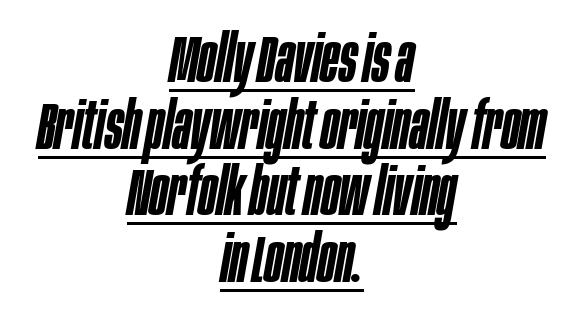
{"italic": "yes", "lean": "right", "slant_degrees": 10, "bold": "semi", "weight": "semibold", "width": "condensed", "stroke_contrast": "low", "x_height": "large", "monospaced": "no", "underline": "yes", "align": "center", "line_spacing": "tight", "line_spacing_ratio": 1.01, "letter_spacing": "normal", "letter_spacing_em": 0.0, "glyph_px": 66}
